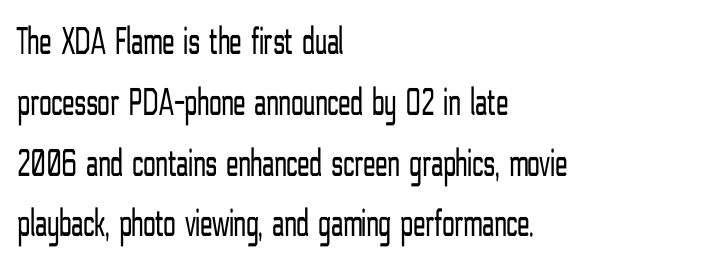
Q: Is the text bold? A: No.
Q: Is the text italic (slanted)? A: No, it is upright.
Q: Is the typeface a serif or a sans-serif typeface? A: Sans-serif.
Q: Is the text underlined? A: No.
Q: How is the paragraph aligned? A: Left-aligned.
Q: Is the spacing between letters normal or unusually wide? A: Normal.
Q: Is the spacing between lines tight, normal or loose? A: Normal.
Q: Width (condensed, normal, or wide)? A: Condensed.
Q: Stroke contrast? A: Low.
Q: x-height? A: Medium.
Q: Monospaced? A: No.
